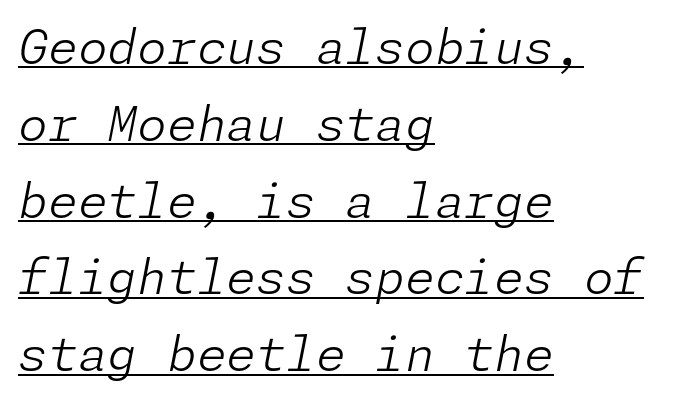
The image shows 48 px light type, italic (leaning right); set left-aligned, normal line spacing (1.6x), normal letter spacing, underlined; low stroke contrast and a medium x-height.
